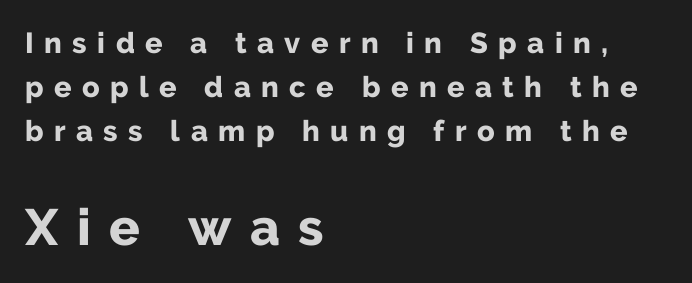
{"serif": "no", "italic": "no", "bold": "yes", "weight": "bold", "width": "normal", "stroke_contrast": "low", "x_height": "medium", "monospaced": "no", "underline": "no", "align": "left", "line_spacing": "normal", "line_spacing_ratio": 1.51, "letter_spacing": "wide", "letter_spacing_em": 0.36, "larger_block": "second", "size_ratio": 1.76, "glyph_px": 51}
